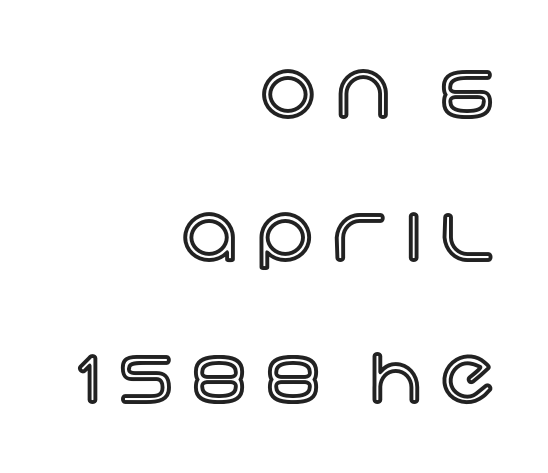
Q: Is the text italic (slanted)? A: No, it is upright.
Q: Is the text underlined? A: No.
Q: How is the paragraph aligned? A: Right-aligned.
Q: Is the spacing between letters normal or unusually wide? A: Unusually wide.
Q: Width (condensed, normal, or wide)? A: Normal.
Q: x-height? A: Large.
Q: Monospaced? A: No.
